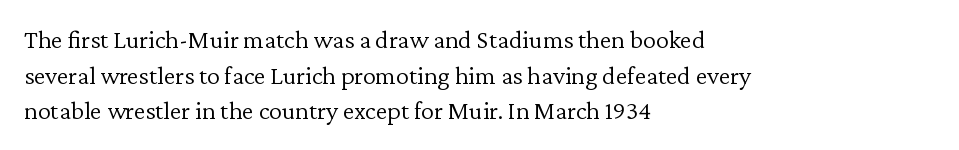
The image shows 26 px text type, upright; set left-aligned, normal line spacing (1.37x), normal letter spacing, not underlined.
